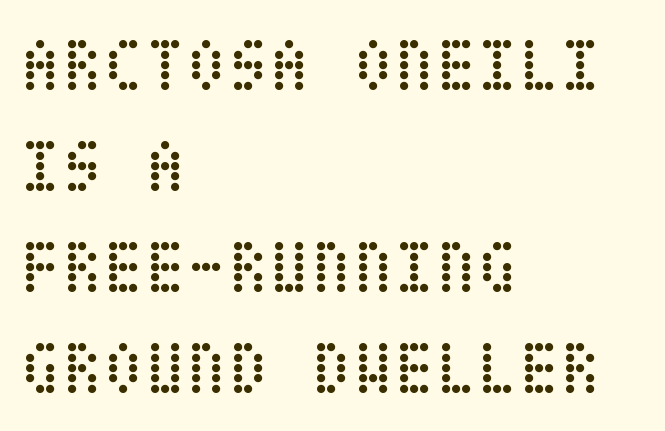
{"italic": "no", "bold": "no", "weight": "regular", "width": "condensed", "stroke_contrast": "low", "x_height": "large", "underline": "no", "align": "left", "line_spacing": "normal", "line_spacing_ratio": 1.33, "letter_spacing": "normal", "letter_spacing_em": 0.0, "glyph_px": 76}
